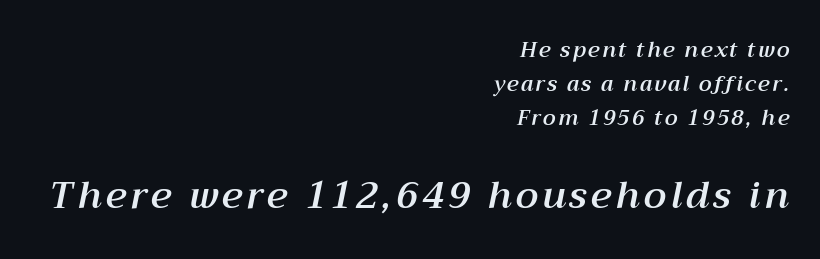
Character widths vary here, with narrow letters taking less room than wide ones. Typeset ragged left — the right edge is the straight one. Larger block? The one below; the one above is distinctly smaller. No word sits above an underline. Compared with ordinary roman type, these characters are visibly tilted. Does the leading feel generous? No, just average.
